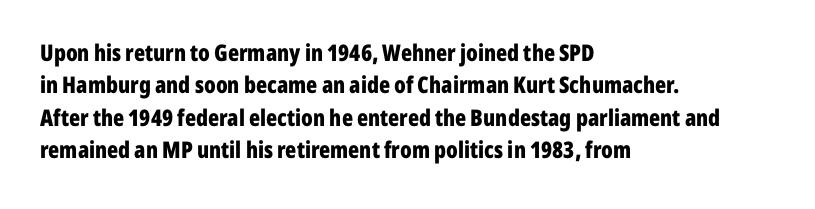
The space directly below the letters is spotless. A dark, heavy texture on the line: the type is bold. Every row of glyphs begins at an identical x-position on the left. Posture: vertical.
